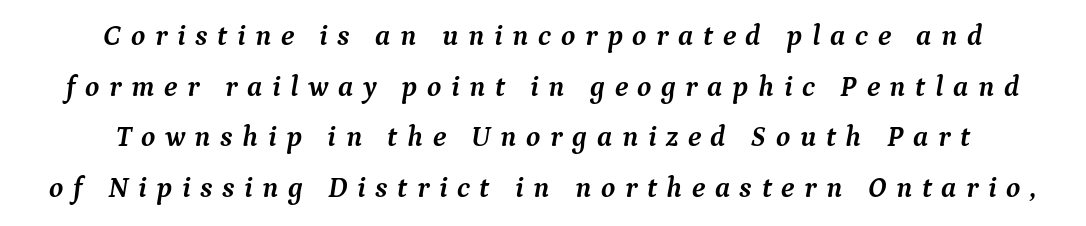
Q: Is the text bold? A: Yes.
Q: Is the text italic (slanted)? A: Yes, it leans right by about 9 degrees.
Q: Is the typeface a serif or a sans-serif typeface? A: Serif.
Q: Is the text underlined? A: No.
Q: How is the paragraph aligned? A: Centered.
Q: Is the spacing between letters normal or unusually wide? A: Unusually wide.
Q: Width (condensed, normal, or wide)? A: Normal.
Q: Stroke contrast? A: Medium.
Q: x-height? A: Medium.
Q: Monospaced? A: No.
